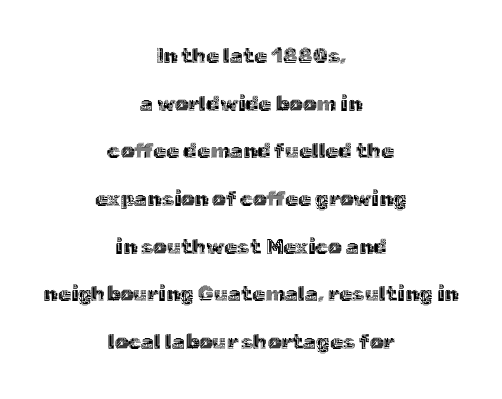
The image shows 21 px text type, upright; set centered, loose line spacing (2.27x), normal letter spacing, not underlined.
